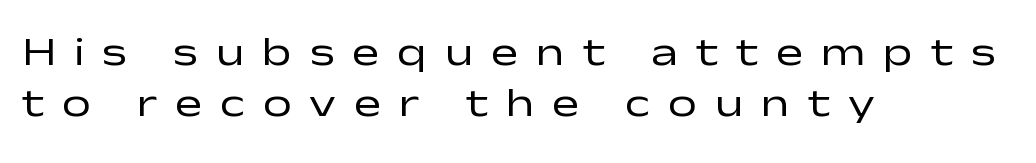
{"serif": "no", "italic": "no", "bold": "no", "weight": "regular", "width": "wide", "stroke_contrast": "low", "x_height": "medium", "monospaced": "no", "underline": "no", "align": "left", "line_spacing": "normal", "line_spacing_ratio": 1.25, "letter_spacing": "wide", "letter_spacing_em": 0.43, "glyph_px": 41}
